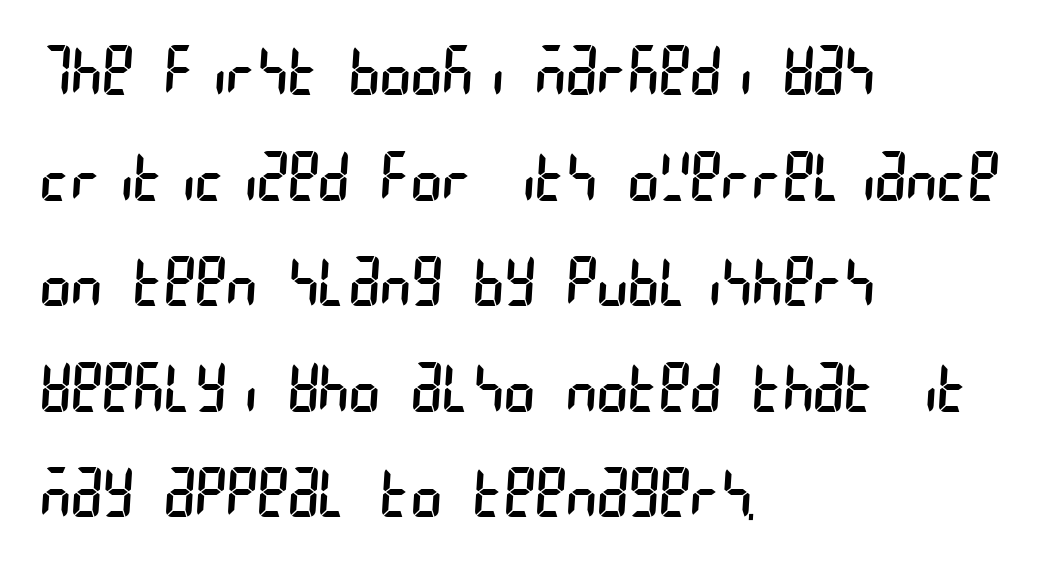
Normally led — the rows are evenly, conventionally spaced. In terms of letterspacing, this is plain default setting. The characters are drawn with everyday or finer stroke widths. The foot of each line stays bare and open. Unlike a traditional serif, this face leaves its strokes unadorned.
